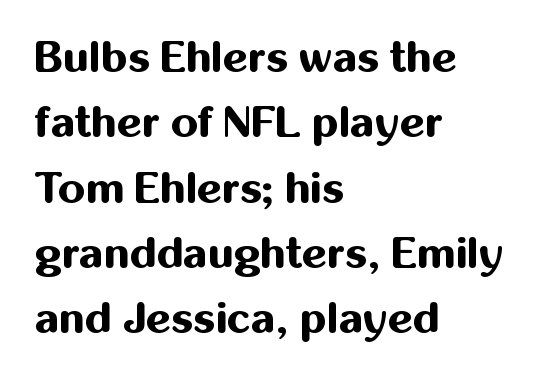
{"serif": "no", "italic": "no", "bold": "yes", "weight": "bold", "width": "normal", "stroke_contrast": "medium", "x_height": "medium", "monospaced": "no", "underline": "no", "align": "left", "line_spacing": "normal", "line_spacing_ratio": 1.52, "letter_spacing": "normal", "letter_spacing_em": 0.0, "glyph_px": 43}
